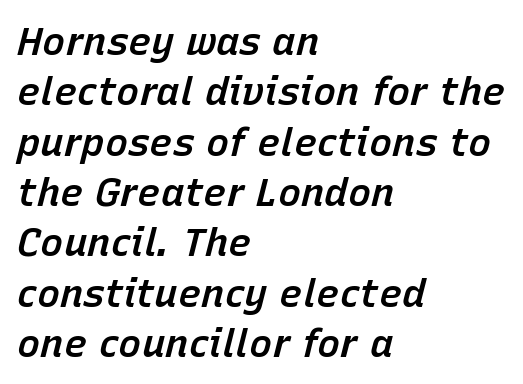
The image shows 39 px semibold type, italic (leaning right); set left-aligned, normal line spacing (1.29x), normal letter spacing, not underlined; low stroke contrast and a medium x-height.
